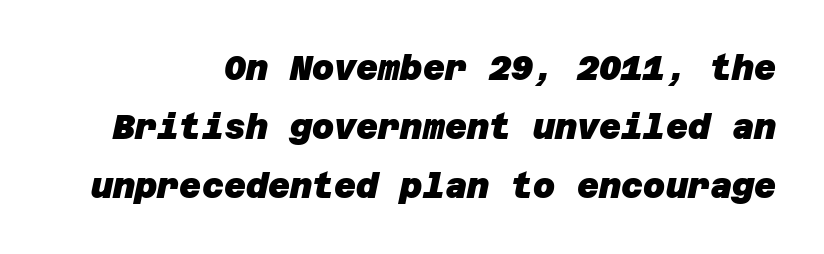
{"serif": "no", "bold": "yes", "weight": "heavy", "width": "normal", "stroke_contrast": "low", "x_height": "large", "underline": "no", "line_spacing_ratio": 1.73, "letter_spacing": "normal", "letter_spacing_em": 0.0, "glyph_px": 34}
